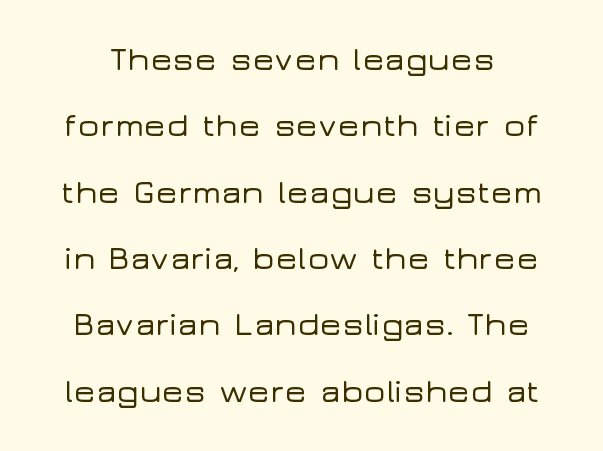
Nope, not italic — everything's standing straight. The passage shown is not underscored anywhere. Does the leading feel generous? Absolutely, it's lavish. No feet cap the strokes, marking this as sans-serif type. Varying glyph widths throughout — classic text-font behaviour. No extra tracking has been applied to these lines.
